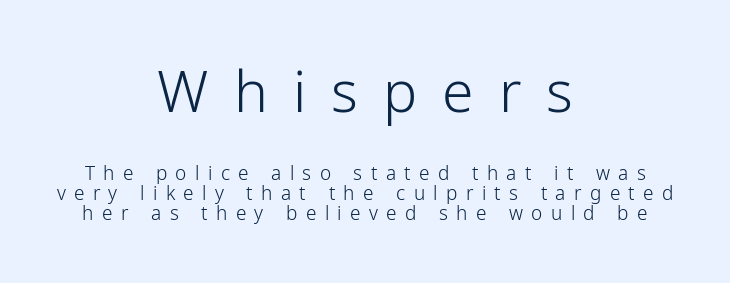
{"serif": "no", "italic": "no", "bold": "no", "weight": "light", "width": "condensed", "stroke_contrast": "low", "x_height": "medium", "monospaced": "no", "underline": "no", "align": "center", "line_spacing": "tight", "line_spacing_ratio": 1.05, "letter_spacing": "wide", "letter_spacing_em": 0.44, "larger_block": "first", "size_ratio": 3.0, "glyph_px": 57}
